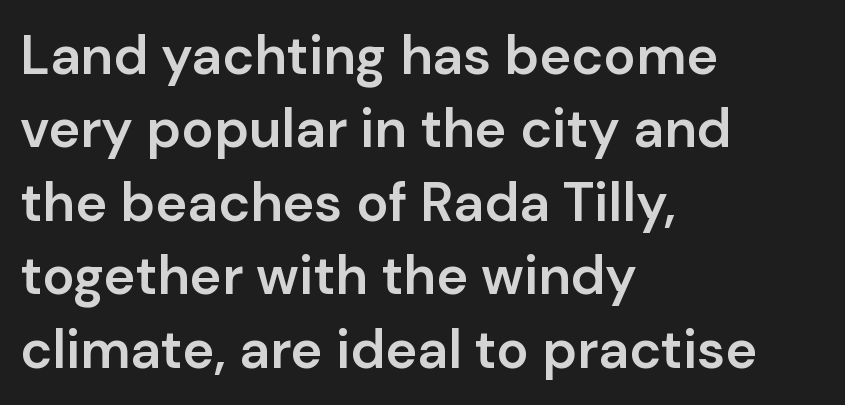
The image shows 54 px semibold sans-serif type, upright; set left-aligned, normal line spacing (1.36x), normal letter spacing, not underlined; low stroke contrast and a medium x-height.
